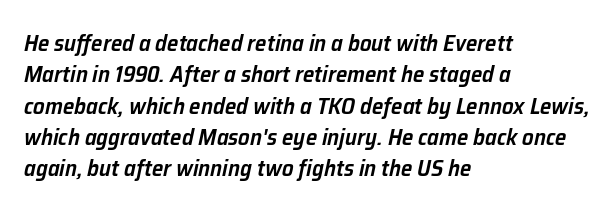
The image shows 23 px text type, italic (leaning right); set left-aligned, normal line spacing (1.36x), normal letter spacing, not underlined.
